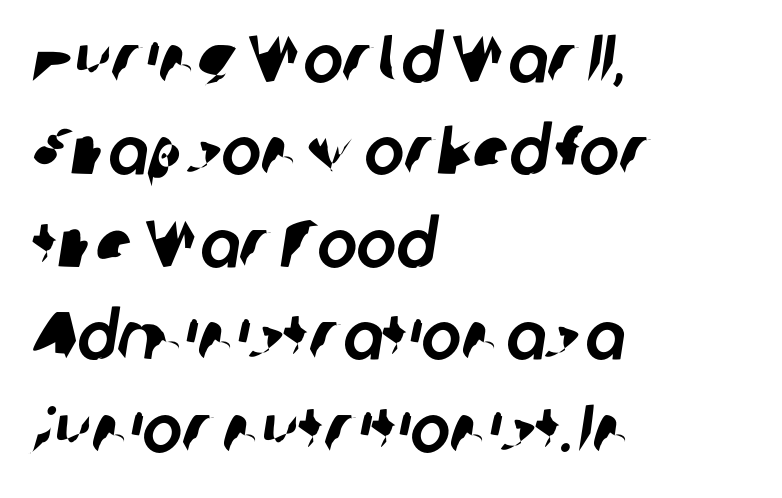
{"serif": "no", "width": "normal", "stroke_contrast": "low", "x_height": "medium", "monospaced": "no", "underline": "no", "align": "left", "line_spacing": "normal", "line_spacing_ratio": 1.38, "letter_spacing": "normal", "letter_spacing_em": 0.0, "glyph_px": 67}
